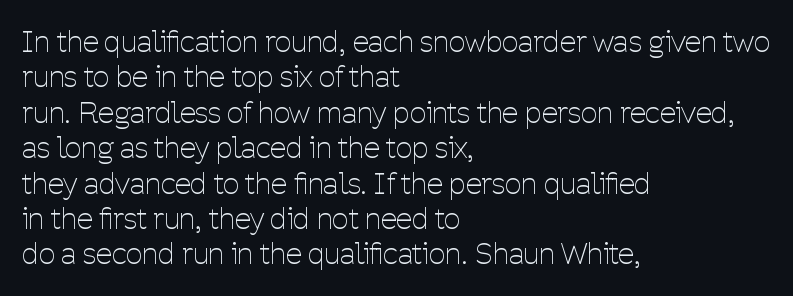
Q: Is the text bold? A: No.
Q: Is the text italic (slanted)? A: No, it is upright.
Q: Is the typeface a serif or a sans-serif typeface? A: Sans-serif.
Q: Is the text underlined? A: No.
Q: How is the paragraph aligned? A: Left-aligned.
Q: Is the spacing between letters normal or unusually wide? A: Normal.
Q: Width (condensed, normal, or wide)? A: Condensed.
Q: Stroke contrast? A: Low.
Q: x-height? A: Medium.
Q: Monospaced? A: No.
